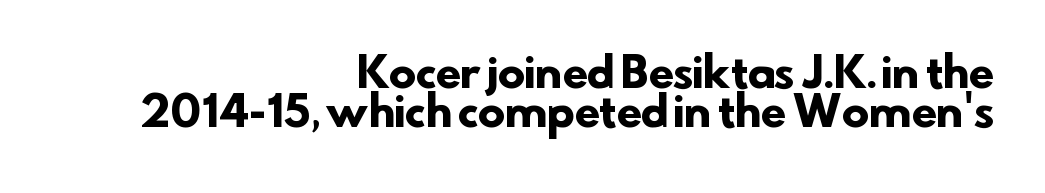
The typeface chosen for these lines omits serifs. The lines in this sample share a right terminus and differ only in where they begin. Very little white space separates one row of letters from the next. Note the varied advance widths — an 'i' is clearly narrower than an 'm'.
